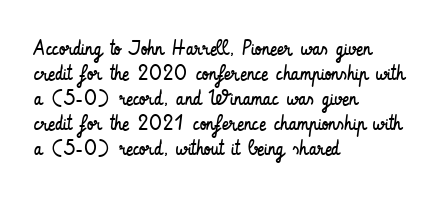
The image shows 21 px text type, upright; set left-aligned, line spacing 1.19x, normal letter spacing, not underlined.
